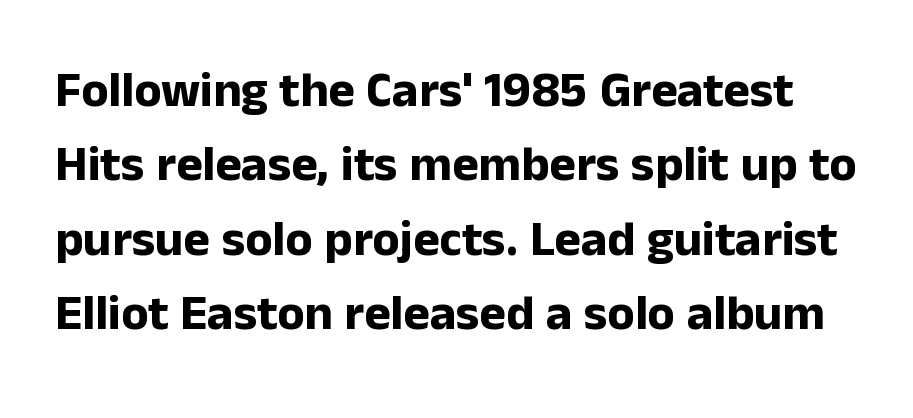
Q: Is the text bold? A: Yes.
Q: Is the text italic (slanted)? A: No, it is upright.
Q: Is the typeface a serif or a sans-serif typeface? A: Sans-serif.
Q: Is the text underlined? A: No.
Q: Is the spacing between letters normal or unusually wide? A: Normal.
Q: Is the spacing between lines tight, normal or loose? A: Normal.
Q: Width (condensed, normal, or wide)? A: Normal.
Q: Stroke contrast? A: Low.
Q: x-height? A: Medium.
Q: Monospaced? A: No.
